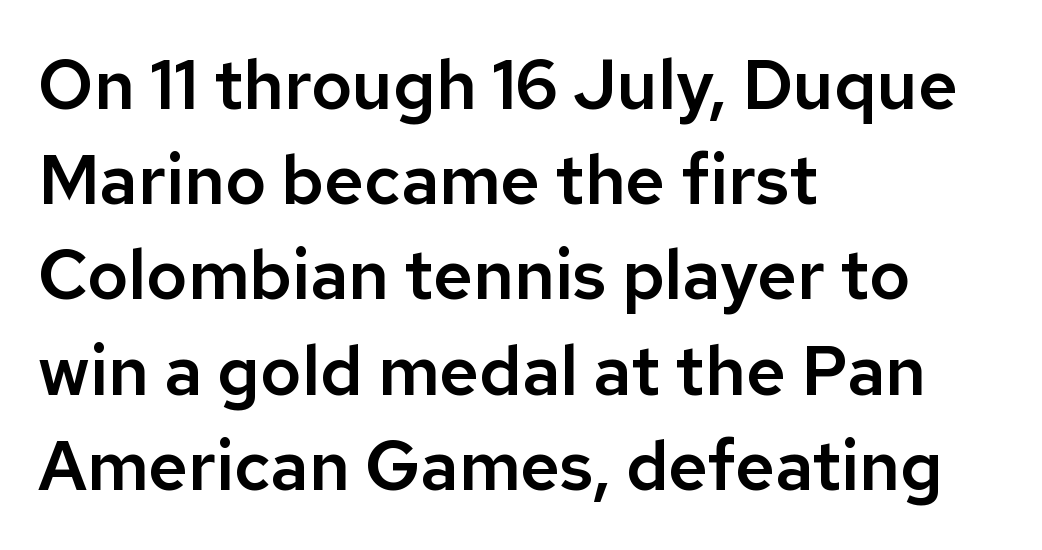
{"serif": "no", "italic": "no", "width": "normal", "stroke_contrast": "low", "x_height": "medium", "monospaced": "no", "underline": "no", "align": "left", "line_spacing": "normal", "line_spacing_ratio": 1.38, "letter_spacing": "normal", "letter_spacing_em": 0.0, "glyph_px": 69}
